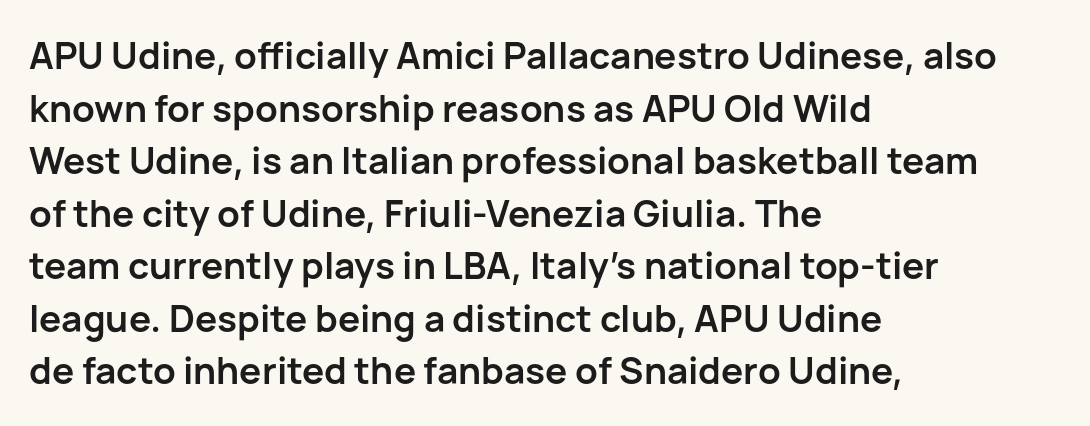
The image shows 37 px semibold sans-serif type, upright; set left-aligned, normal line spacing (1.42x), normal letter spacing, not underlined; low stroke contrast and a medium x-height.
